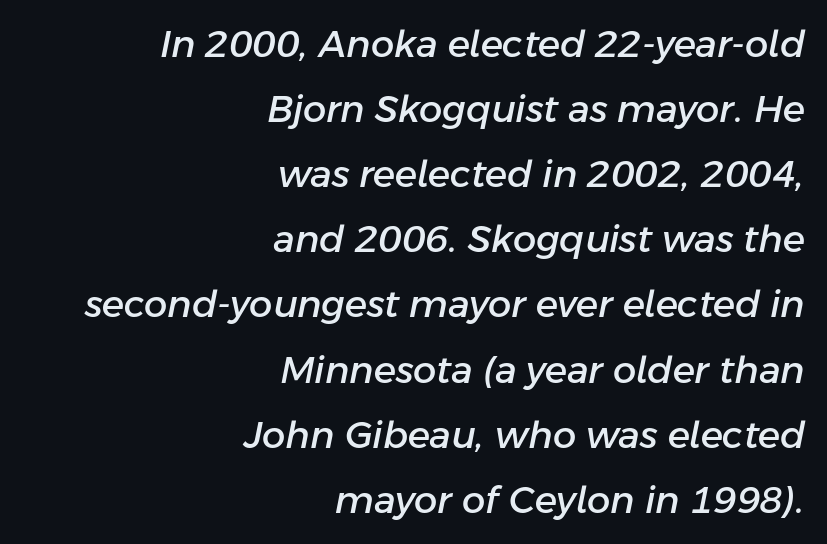
The image shows 37 px text type, italic (leaning right); set right-aligned, line spacing 1.76x, normal letter spacing, not underlined; low stroke contrast and a medium x-height.
